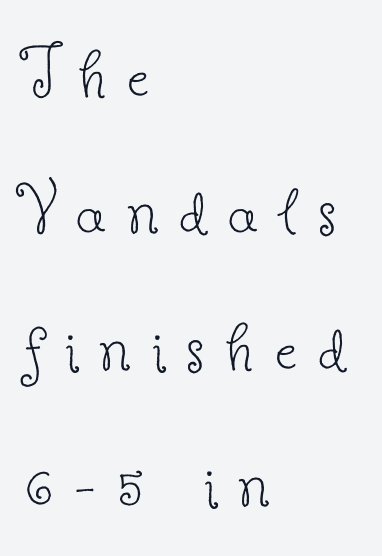
The image shows 78 px thin serif type, upright; set left-aligned, line spacing 1.75x, unusually wide letter spacing (+0.27 em), not underlined; low stroke contrast and a small x-height.
